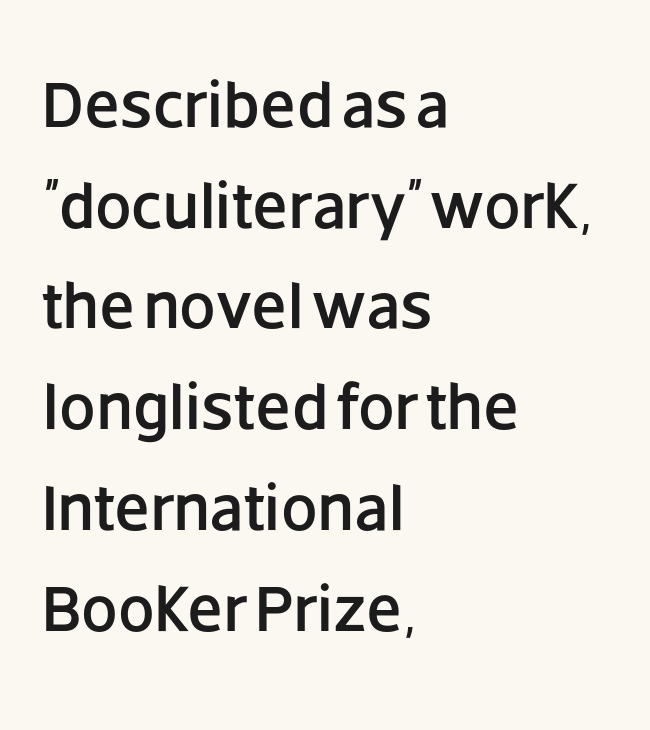
Q: Is the text italic (slanted)? A: No, it is upright.
Q: Is the typeface a serif or a sans-serif typeface? A: Sans-serif.
Q: Is the text underlined? A: No.
Q: How is the paragraph aligned? A: Left-aligned.
Q: Is the spacing between letters normal or unusually wide? A: Normal.
Q: Is the spacing between lines tight, normal or loose? A: Normal.
Q: Width (condensed, normal, or wide)? A: Normal.
Q: Stroke contrast? A: Low.
Q: x-height? A: Large.
Q: Monospaced? A: No.
